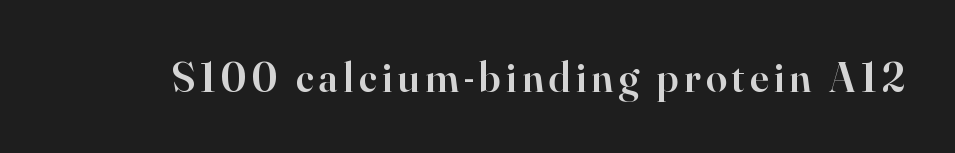
The image shows 42 px semibold serif type, upright; set not underlined; high stroke contrast and a small x-height.
